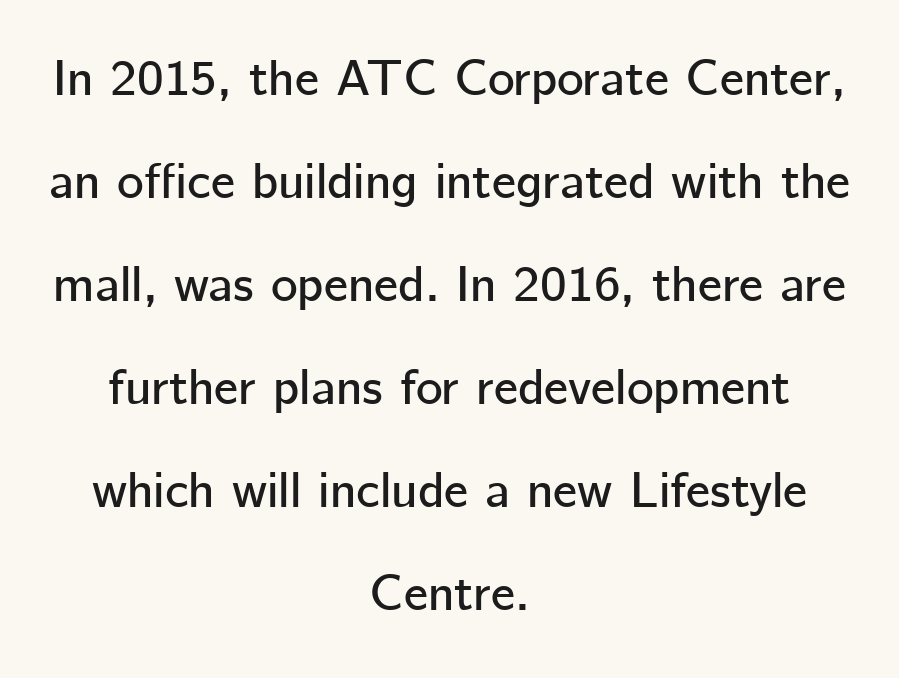
The image shows 51 px sans-serif type, upright; set centered, loose line spacing (2.02x), normal letter spacing, not underlined; low stroke contrast and a medium x-height.
